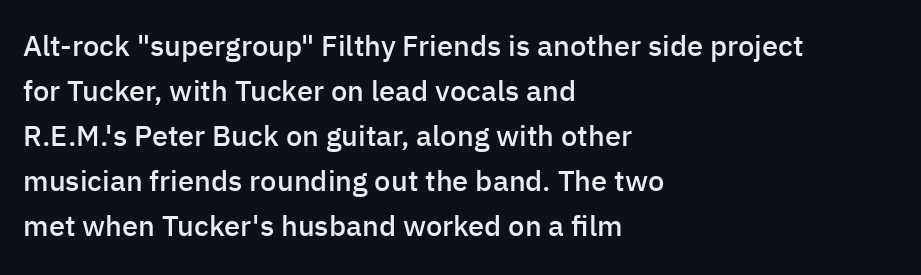
A typesetter would call this proportional, since set widths differ per character. The passage shown is typeset with a sans-serif family. Italic? Not at all — the glyphs are vertical. A typesetter would call this leading conventional body-copy spacing.
